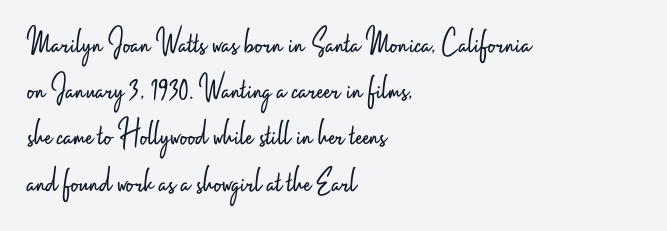
The rows are spaced the way most documents space them. Left-aligned paragraph, ragged on the right. Is this a fixed-width face? No — the glyphs have proportional, varying widths. The zone under the glyphs is completely vacant. The characters are drawn with everyday or finer stroke widths.
